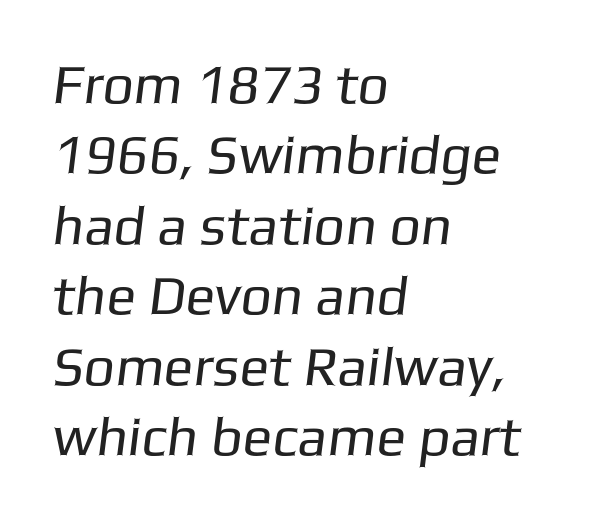
The image shows 55 px regular-weight sans-serif type; set left-aligned, normal line spacing (1.28x), normal letter spacing, not underlined; low stroke contrast and a medium x-height.
